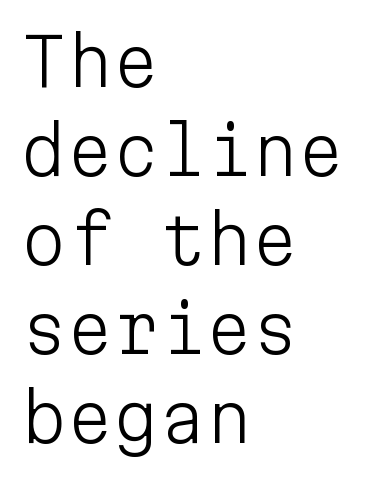
The image shows 66 px light sans-serif type, upright, monospaced; set left-aligned, normal line spacing (1.35x), normal letter spacing, not underlined; low stroke contrast and a medium x-height.
